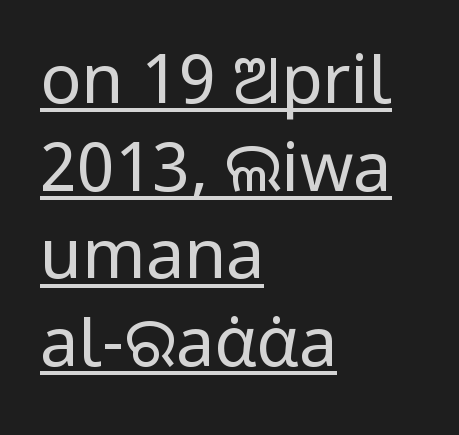
Look at the bottom of the vertical strokes: they stop flat, with no serifs. Whoever set this chose a conventional vertical rhythm. Inter-character spacing is left at the font's built-in metrics. Compared with a centered layout, this one pins lines to the left instead. Is there any slant? The stems are plumb.
